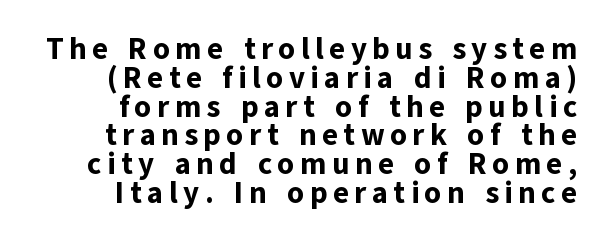
A typesetter would call this proportional, since set widths differ per character. Designer's note — italics off, roman on. Right-aligned paragraph, ragged on the left. I'd describe the lettering as bold — thick and assertive. If you measured baseline to baseline, you'd find a short distance. The font family rendered here belongs to the sans-serif group.
